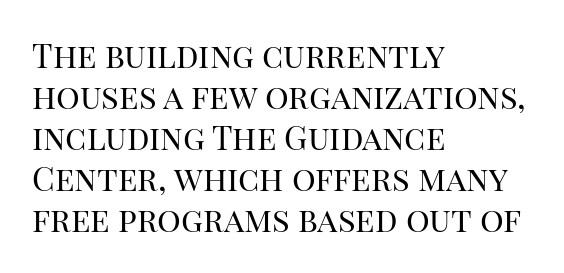
Designer's note — italics off, roman on. Casual observation: everything's shoved over to the left. Quick note: underline off. Character widths vary here, with narrow letters taking less room than wide ones.
